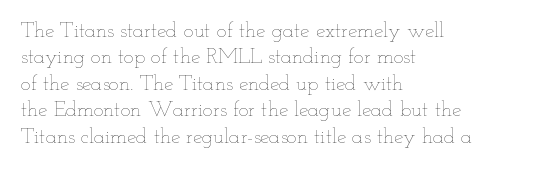
The rendering uses a moderate line-height, typical for paragraphs. Only glyphs here, with clear space below each row. The passage is arranged the way most books set body copy — flush left. Spacing between characters is what you'd get straight out of the box.
